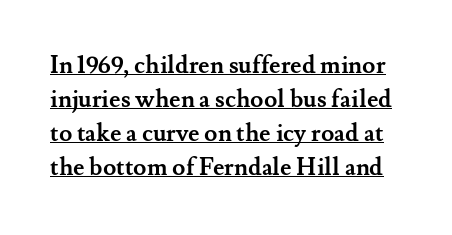
The image shows 24 px bold type, upright; set normal line spacing (1.42x), normal letter spacing, underlined.
